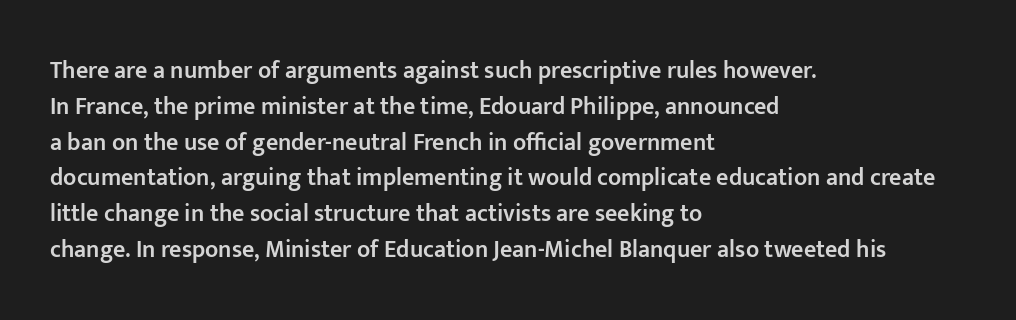
The image shows 24 px text type, upright; set left-aligned, normal line spacing (1.49x), normal letter spacing, not underlined.
